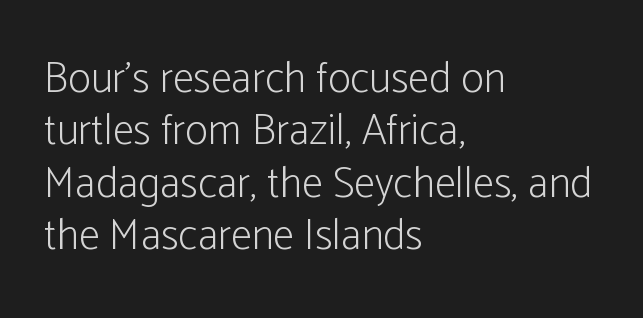
Q: Is the text bold? A: No.
Q: Is the text italic (slanted)? A: No, it is upright.
Q: Is the typeface a serif or a sans-serif typeface? A: Sans-serif.
Q: Is the text underlined? A: No.
Q: How is the paragraph aligned? A: Left-aligned.
Q: Is the spacing between letters normal or unusually wide? A: Normal.
Q: Width (condensed, normal, or wide)? A: Condensed.
Q: Stroke contrast? A: Low.
Q: x-height? A: Medium.
Q: Monospaced? A: No.
